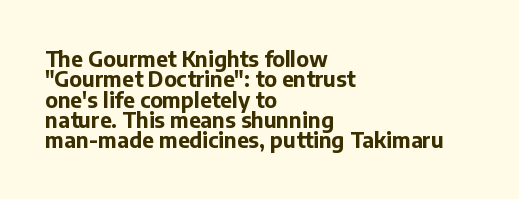
The image shows 21 px bold type, upright; set left-aligned, tight line spacing (0.97x), normal letter spacing, not underlined.
